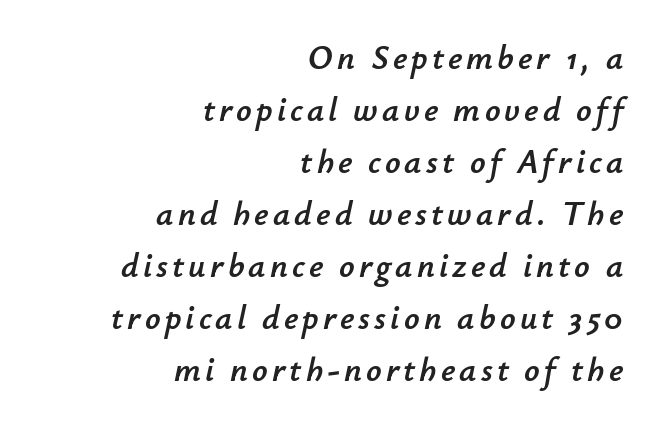
Do the characters align in a grid? No, the font is proportional. The specimen reads as italic at a glance. Clear beneath every line of the passage. Regarding leading, the lines here are spaced in the standard way. Alignment: flush right.
